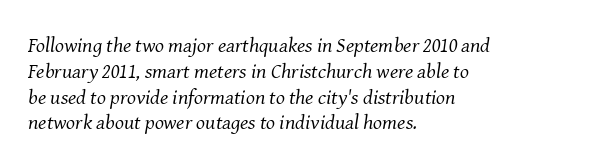
{"italic": "yes", "lean": "right", "slant_degrees": 8, "bold": "no", "underline": "no", "align": "left", "line_spacing_ratio": 1.23, "letter_spacing": "normal", "letter_spacing_em": 0.0, "glyph_px": 21}
